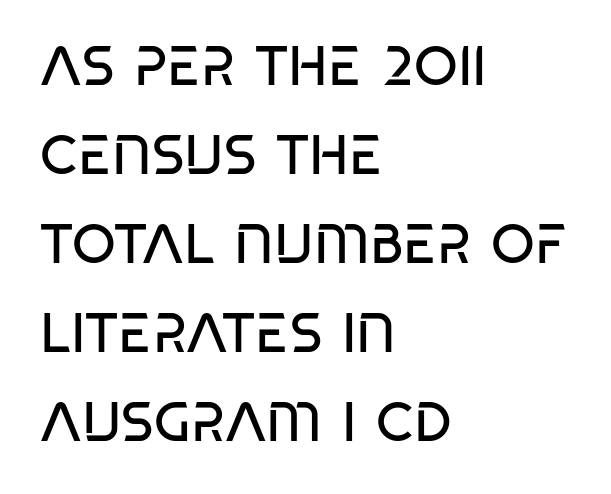
{"serif": "no", "bold": "no", "weight": "regular", "width": "condensed", "stroke_contrast": "low", "x_height": "large", "monospaced": "no", "underline": "no", "align": "left", "line_spacing": "normal", "line_spacing_ratio": 1.59, "letter_spacing": "normal", "letter_spacing_em": 0.0, "glyph_px": 56}
